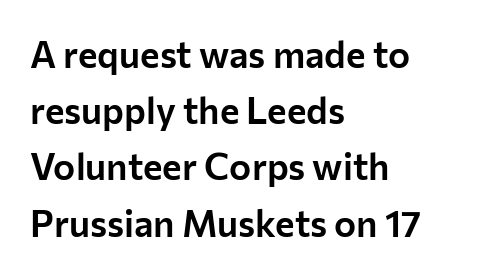
Q: Is the text italic (slanted)? A: No, it is upright.
Q: Is the typeface a serif or a sans-serif typeface? A: Sans-serif.
Q: Is the text underlined? A: No.
Q: How is the paragraph aligned? A: Left-aligned.
Q: Is the spacing between letters normal or unusually wide? A: Normal.
Q: Is the spacing between lines tight, normal or loose? A: Normal.
Q: Width (condensed, normal, or wide)? A: Normal.
Q: Stroke contrast? A: Low.
Q: x-height? A: Medium.
Q: Monospaced? A: No.
